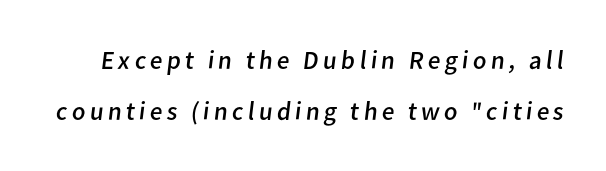
Q: Is the text bold? A: No.
Q: Is the text underlined? A: No.
Q: Is the spacing between lines tight, normal or loose? A: Loose.
